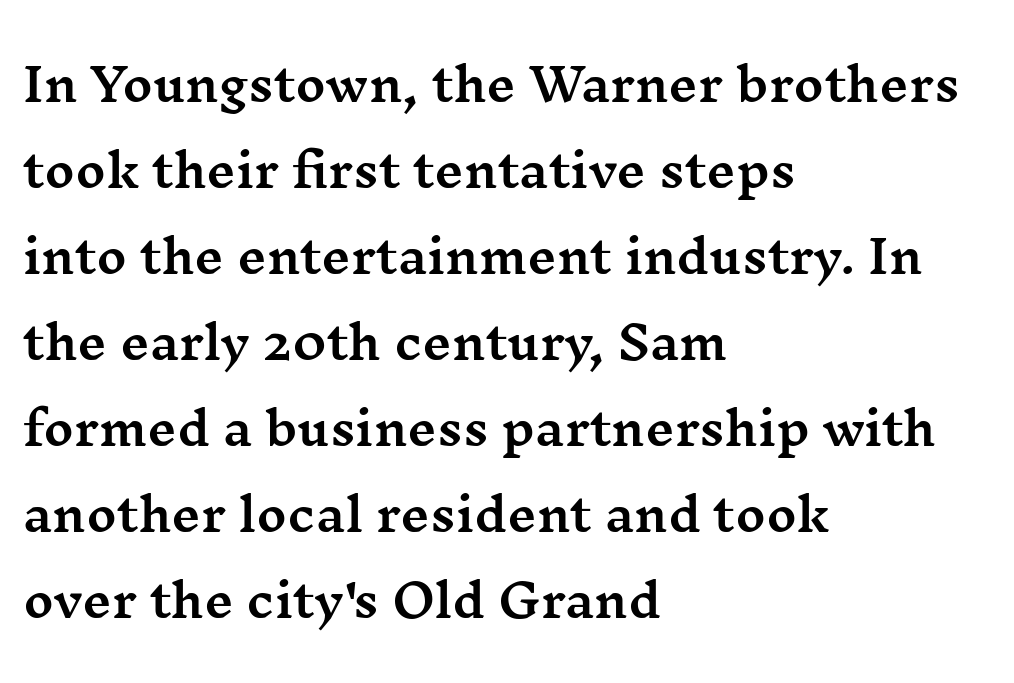
The image shows 46 px wide serif type, upright; set left-aligned, line spacing 1.87x, normal letter spacing, not underlined; medium stroke contrast and a medium x-height.
